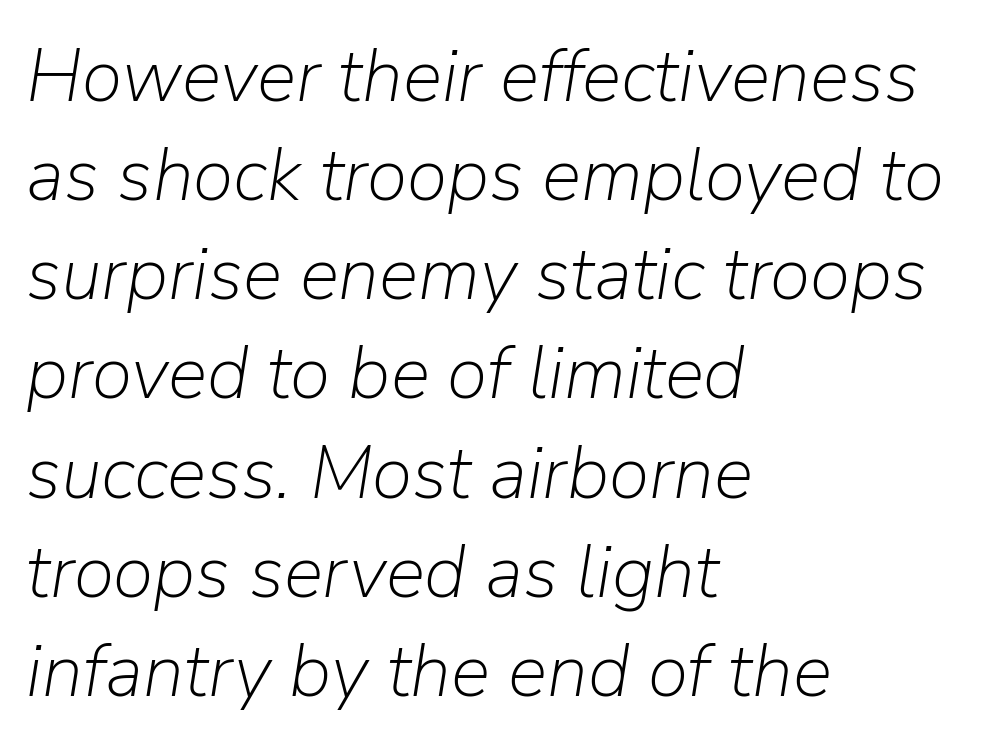
{"italic": "yes", "lean": "right", "slant_degrees": 9, "bold": "no", "weight": "light", "width": "normal", "stroke_contrast": "low", "x_height": "medium", "monospaced": "no", "underline": "no", "align": "left", "line_spacing": "normal", "line_spacing_ratio": 1.34, "letter_spacing": "normal", "letter_spacing_em": 0.0, "glyph_px": 74}
